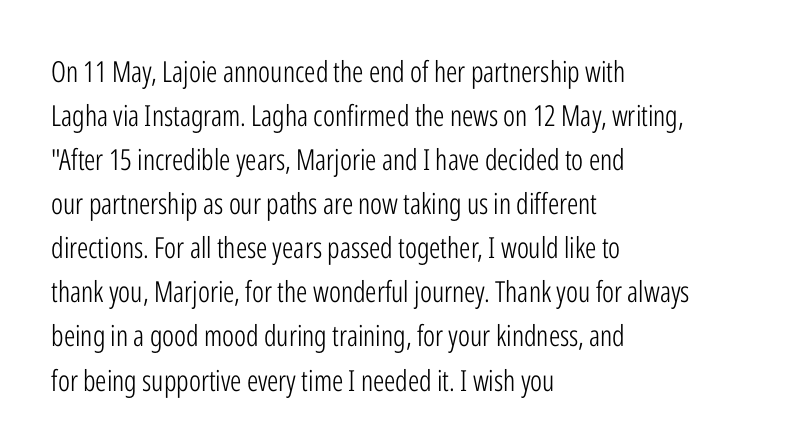
The paragraph shown leans on its left margin. The text was rendered using a sans face with plain stroke endings. Is the stroke heavy? The answer is a plain regular-or-lighter. Here the glyphs are tracked normally, forming tight word shapes. The strip under each line holds only bare page.
